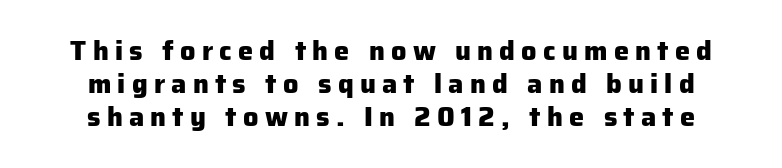
The image shows 27 px bold type, upright; set centered, line spacing 1.23x, unusually wide letter spacing (+0.23 em), not underlined.
